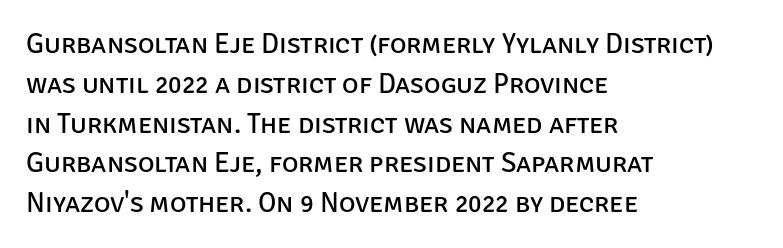
The image shows 28 px regular-weight sans-serif type, upright; set left-aligned, normal line spacing (1.42x), normal letter spacing, not underlined; low stroke contrast and a large x-height.
